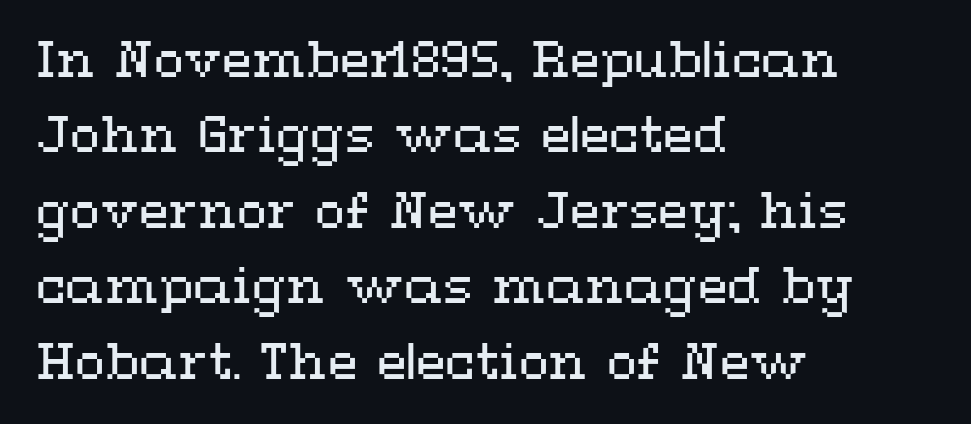
Q: Is the text bold? A: No.
Q: Is the text italic (slanted)? A: No, it is upright.
Q: Is the text underlined? A: No.
Q: How is the paragraph aligned? A: Left-aligned.
Q: Is the spacing between letters normal or unusually wide? A: Normal.
Q: Is the spacing between lines tight, normal or loose? A: Normal.
Q: Width (condensed, normal, or wide)? A: Wide.
Q: Stroke contrast? A: Medium.
Q: x-height? A: Medium.
Q: Monospaced? A: No.
